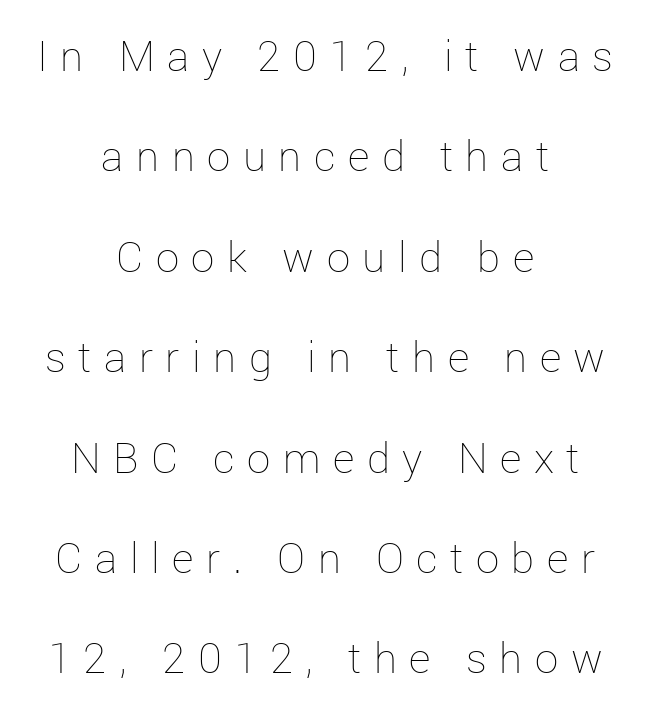
This sample trades compactness for vertical openness between lines. Loose tracking; the words dissolve into strings of separated letters. Weight class: somewhere from thin through regular. The typesetter chose a symmetrical, centered arrangement here. Anything drawn beneath the words? Only blank space.
